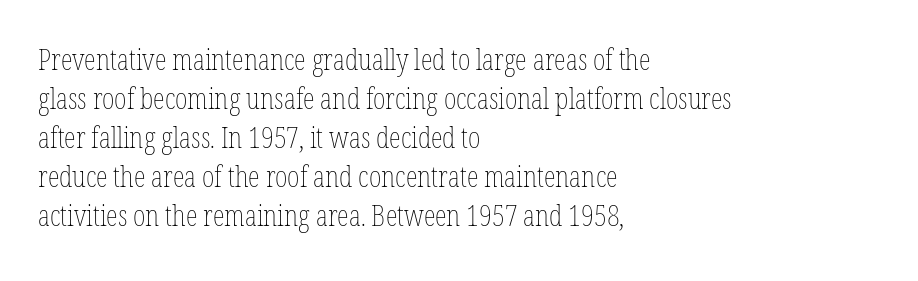
Q: Is the text bold? A: No.
Q: Is the text italic (slanted)? A: No, it is upright.
Q: Is the text underlined? A: No.
Q: How is the paragraph aligned? A: Left-aligned.
Q: Is the spacing between letters normal or unusually wide? A: Normal.
Q: Is the spacing between lines tight, normal or loose? A: Normal.
Q: Width (condensed, normal, or wide)? A: Condensed.
Q: Stroke contrast? A: Low.
Q: x-height? A: Medium.
Q: Monospaced? A: No.
